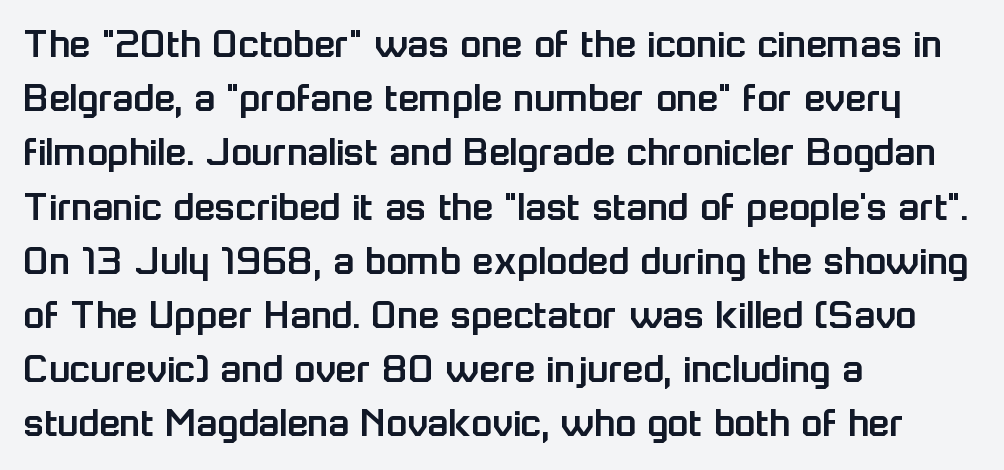
If you drew a ruler down the left edge, every line would touch it. The strip under each line holds only bare page. Think of a printed novel: that variable character pitch is what you see here. Characters remain perfectly vertical along every line.
